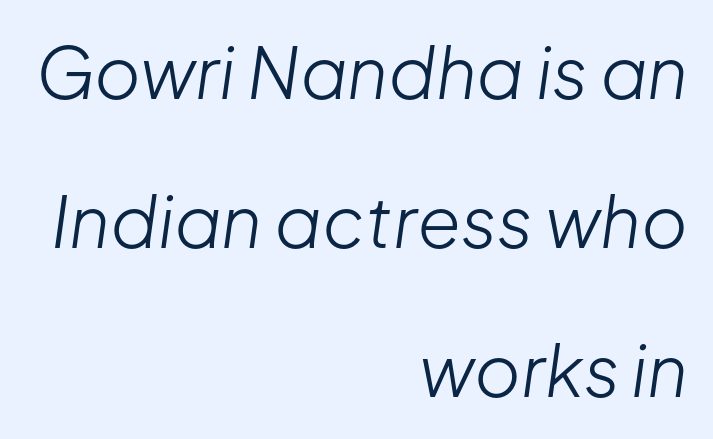
The image shows 71 px light type, italic (leaning right); set right-aligned, loose line spacing (2.1x), normal letter spacing, not underlined; low stroke contrast and a medium x-height.
